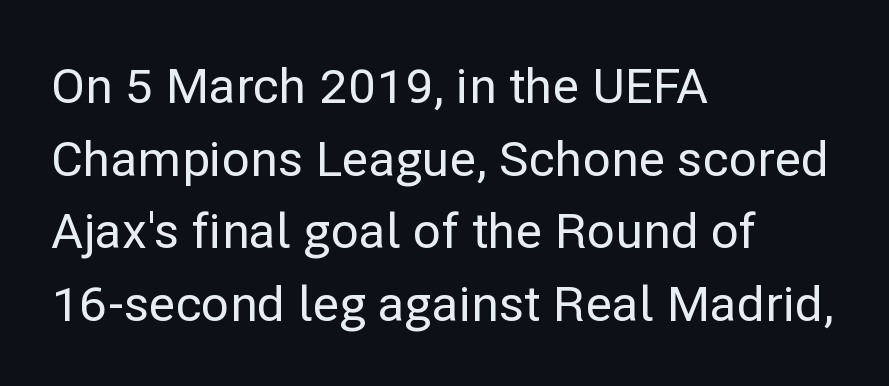
{"serif": "no", "italic": "no", "width": "normal", "stroke_contrast": "low", "x_height": "medium", "monospaced": "no", "underline": "no", "align": "left", "line_spacing": "normal", "line_spacing_ratio": 1.48, "letter_spacing": "normal", "letter_spacing_em": 0.0, "glyph_px": 49}
